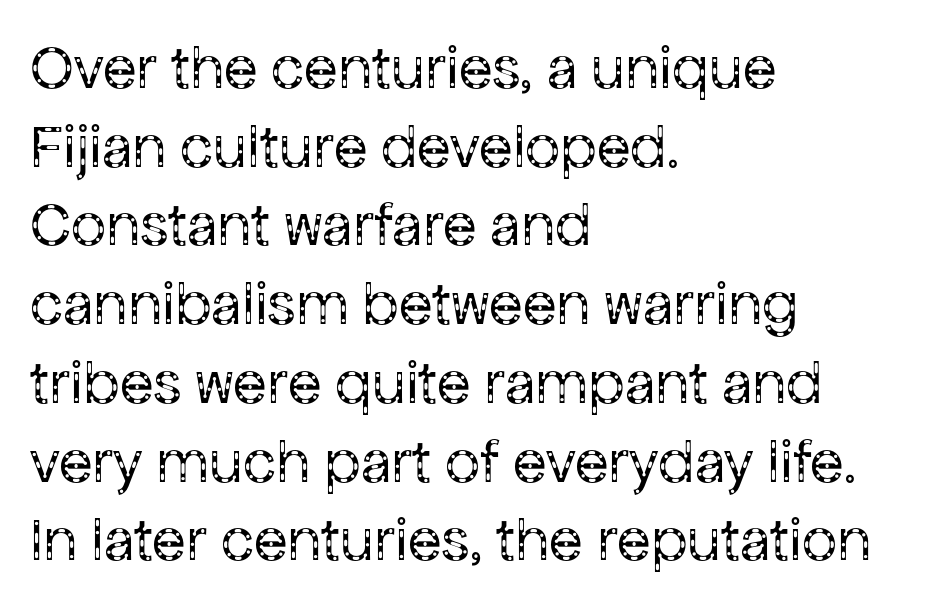
{"serif": "no", "italic": "no", "bold": "no", "weight": "regular", "width": "normal", "stroke_contrast": "low", "x_height": "medium", "monospaced": "no", "underline": "no", "align": "left", "line_spacing": "normal", "line_spacing_ratio": 1.27, "letter_spacing": "normal", "letter_spacing_em": 0.0, "glyph_px": 62}
